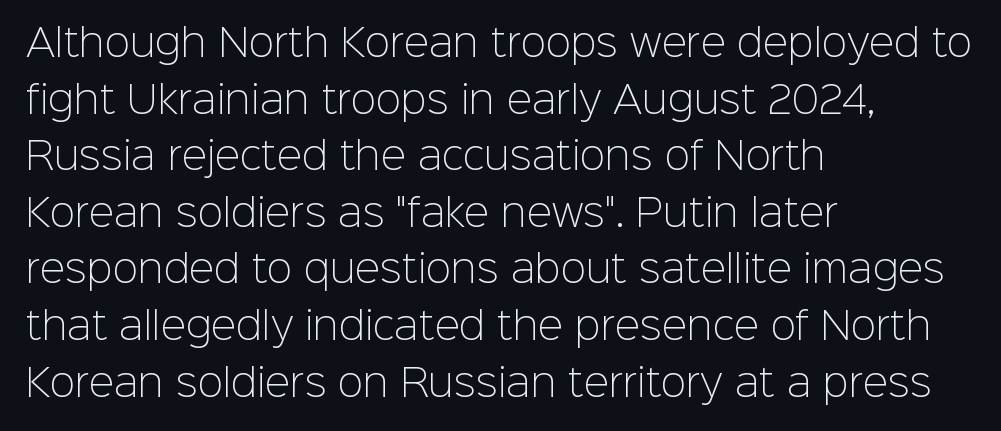
Q: Is the text bold? A: No.
Q: Is the text italic (slanted)? A: No, it is upright.
Q: Is the typeface a serif or a sans-serif typeface? A: Sans-serif.
Q: Is the text underlined? A: No.
Q: How is the paragraph aligned? A: Left-aligned.
Q: Is the spacing between letters normal or unusually wide? A: Normal.
Q: Is the spacing between lines tight, normal or loose? A: Normal.
Q: Width (condensed, normal, or wide)? A: Normal.
Q: Stroke contrast? A: Low.
Q: x-height? A: Medium.
Q: Monospaced? A: No.
